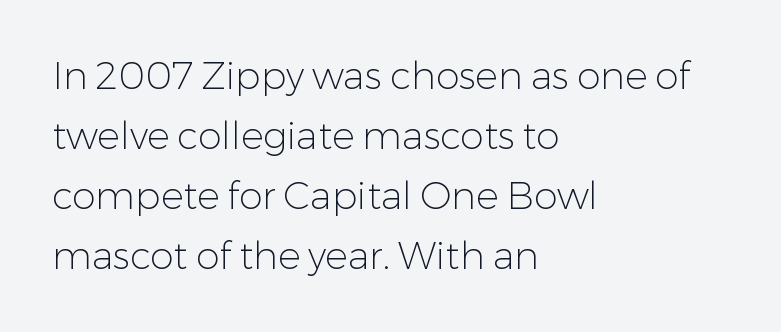
Plain, unruled lines of type. Serif or sans? Sans — the stroke terminals are bare. You could not count columns in this text — the font is proportionally spaced. The line-height multiplier appears to be the usual default.
